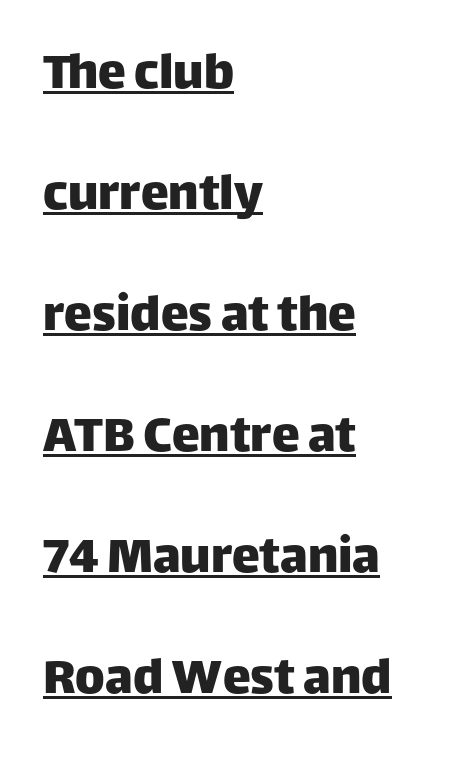
{"serif": "no", "italic": "no", "width": "normal", "stroke_contrast": "low", "x_height": "large", "monospaced": "no", "underline": "yes", "align": "left", "line_spacing": "loose", "line_spacing_ratio": 2.16, "letter_spacing": "normal", "letter_spacing_em": 0.0, "glyph_px": 56}
